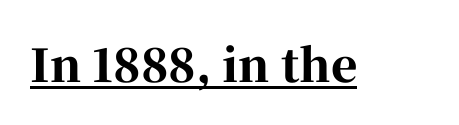
{"serif": "yes", "italic": "no", "bold": "yes", "weight": "bold", "width": "normal", "stroke_contrast": "high", "x_height": "medium", "monospaced": "no", "underline": "yes", "letter_spacing": "normal", "letter_spacing_em": 0.0, "glyph_px": 45}
